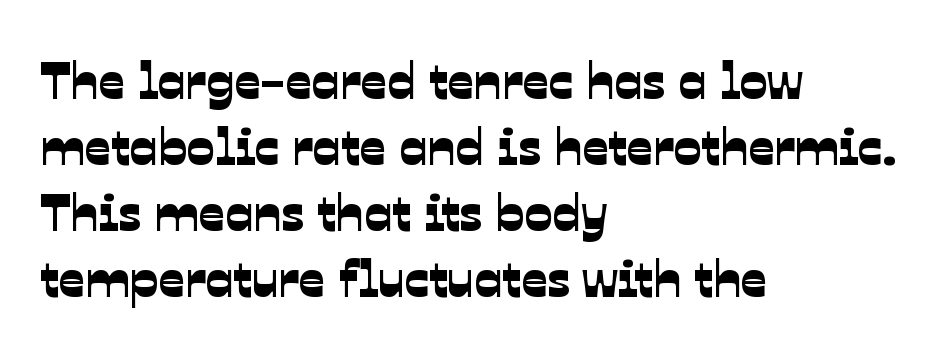
The ragged edge is on the right, which tells us the setting is flush left. Spacing verdict: proportional, widths tailored to each character. The letterforms sit shoulder to shoulder at normal distance. Are there feet on the stems? There aren't — it's a sans. The passage shown is not underscored anywhere. This block has exactly the height ordinary leading produces.
